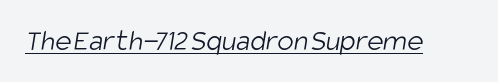
Underlined type. The passage shown is typed in a proportional face where columns would drift. Stroke thickness stays within the range of a standard reading face or lighter. These lines keep a tight, regular rhythm from letter to letter.
